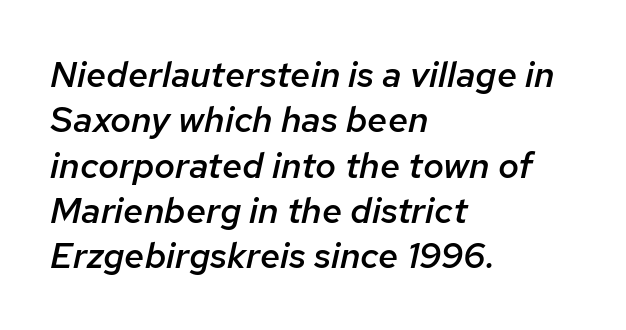
Varying glyph widths throughout — classic text-font behaviour. The font's italic variant was chosen for this text. The area under the type is left untouched. Weight check: semibold — heavier than regular, not quite bold. These lines stack with their left ends in a neat column.
